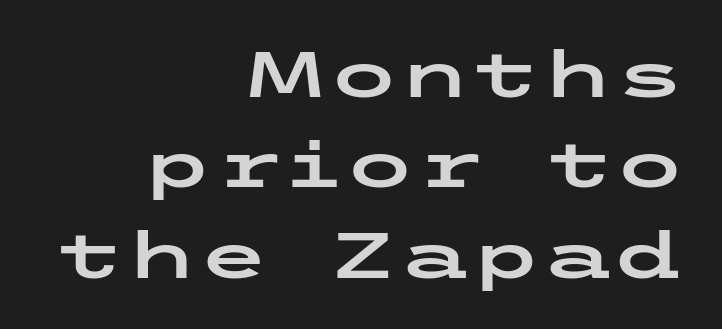
The image shows 65 px wide sans-serif type, upright; set right-aligned, normal line spacing (1.39x), normal letter spacing, not underlined; low stroke contrast and a medium x-height.
